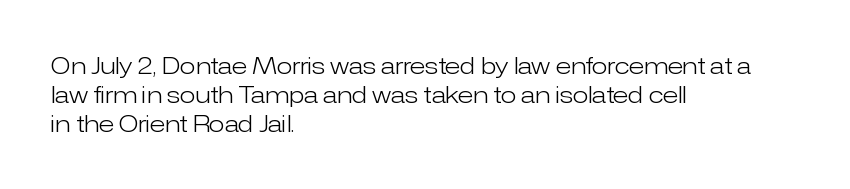
{"italic": "no", "bold": "no", "underline": "no", "align": "left", "line_spacing": "normal", "line_spacing_ratio": 1.26, "letter_spacing": "normal", "letter_spacing_em": 0.0, "glyph_px": 23}
